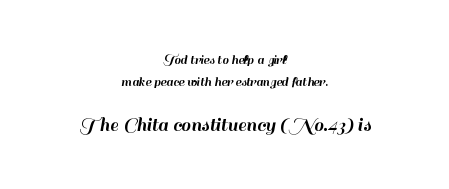
The image shows 21 px text type; set centered, normal line spacing (1.57x), normal letter spacing, not underlined; the second (bottom) block is 1.5x larger.
